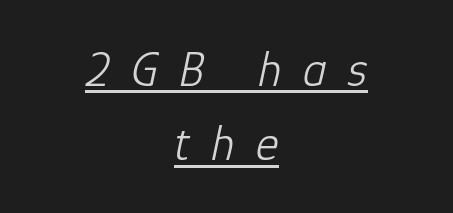
{"italic": "yes", "lean": "right", "slant_degrees": 12, "bold": "no", "weight": "light", "width": "normal", "stroke_contrast": "low", "x_height": "medium", "monospaced": "no", "underline": "yes", "align": "center", "line_spacing": "normal", "line_spacing_ratio": 1.52, "letter_spacing": "wide", "letter_spacing_em": 0.43, "glyph_px": 49}
